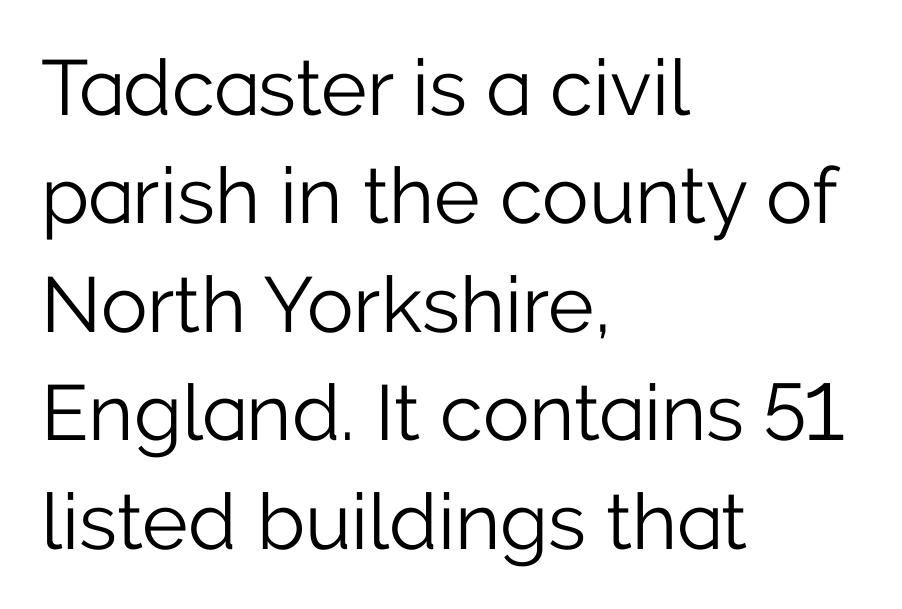
{"serif": "no", "italic": "no", "bold": "no", "weight": "light", "width": "normal", "stroke_contrast": "low", "x_height": "medium", "monospaced": "no", "underline": "no", "align": "left", "line_spacing": "normal", "line_spacing_ratio": 1.39, "letter_spacing": "normal", "letter_spacing_em": 0.0, "glyph_px": 78}
